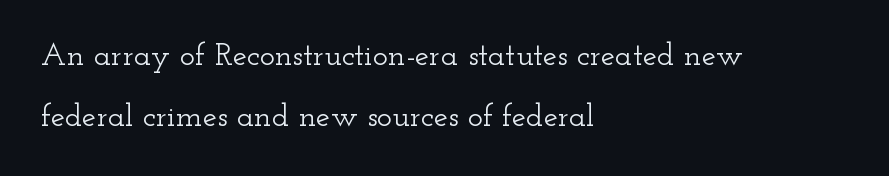
Decoration check: the copy has no underline. Does the copy run flush right? No — it runs flush left. The face used here is proportionally spaced, like ordinary book or web type. Regarding serifs, this sample has them. This is roman type, the default non-slanted kind. Glyph-to-glyph distance matches everyday printed text.
